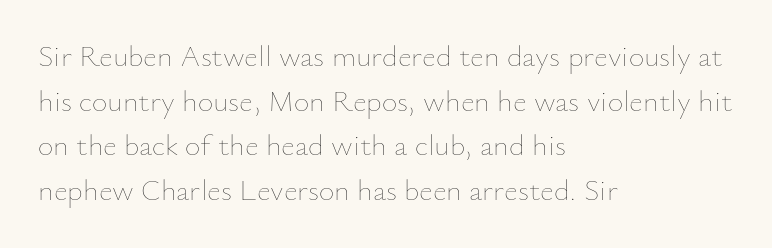
Q: Is the text bold? A: No.
Q: Is the text italic (slanted)? A: No, it is upright.
Q: Is the text underlined? A: No.
Q: How is the paragraph aligned? A: Left-aligned.
Q: Is the spacing between letters normal or unusually wide? A: Normal.
Q: Is the spacing between lines tight, normal or loose? A: Normal.
Q: Width (condensed, normal, or wide)? A: Normal.
Q: Stroke contrast? A: Low.
Q: x-height? A: Small.
Q: Monospaced? A: No.
